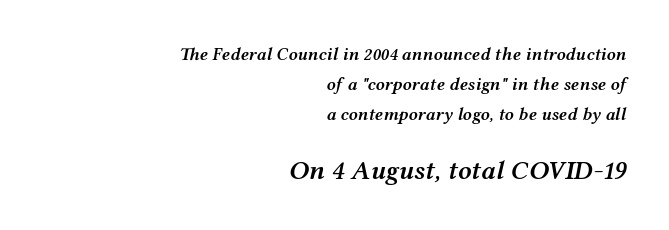
{"italic": "yes", "lean": "right", "slant_degrees": 12, "bold": "semi", "underline": "no", "align": "right", "line_spacing": "normal", "line_spacing_ratio": 1.66, "letter_spacing": "normal", "letter_spacing_em": 0.0, "larger_block": "second", "size_ratio": 1.5, "glyph_px": 27}
